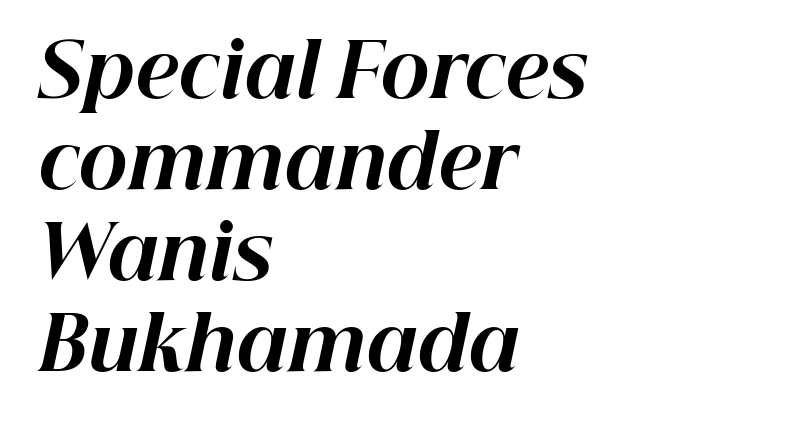
{"italic": "yes", "lean": "right", "slant_degrees": 12, "bold": "yes", "weight": "bold", "width": "normal", "stroke_contrast": "high", "x_height": "medium", "monospaced": "no", "underline": "no", "align": "left", "line_spacing_ratio": 1.23, "letter_spacing": "normal", "letter_spacing_em": 0.0, "glyph_px": 74}
